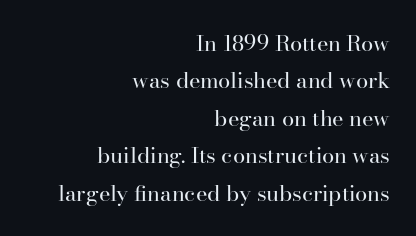
Letters rest on an invisible, unmarked baseline. Stems here are at most as thick as an everyday book face. Designer's note — italics off, roman on. The line texture is even and compact thanks to regular tracking.
